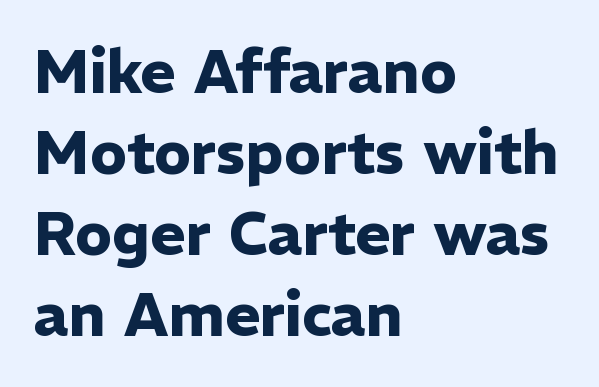
Here the glyphs are tracked normally, forming tight word shapes. These lines sit exactly where default settings would place them. Notice how the stems are strictly vertical — no italics here. This sample has the flowing, uneven cadence of proportional lettering.
